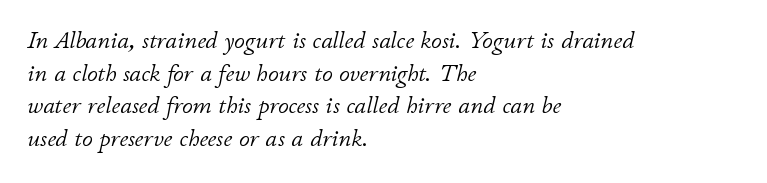
Q: Is the text bold? A: No.
Q: Is the text italic (slanted)? A: Yes, it leans right by about 11 degrees.
Q: Is the text underlined? A: No.
Q: How is the paragraph aligned? A: Left-aligned.
Q: Is the spacing between letters normal or unusually wide? A: Normal.
Q: Is the spacing between lines tight, normal or loose? A: Normal.
